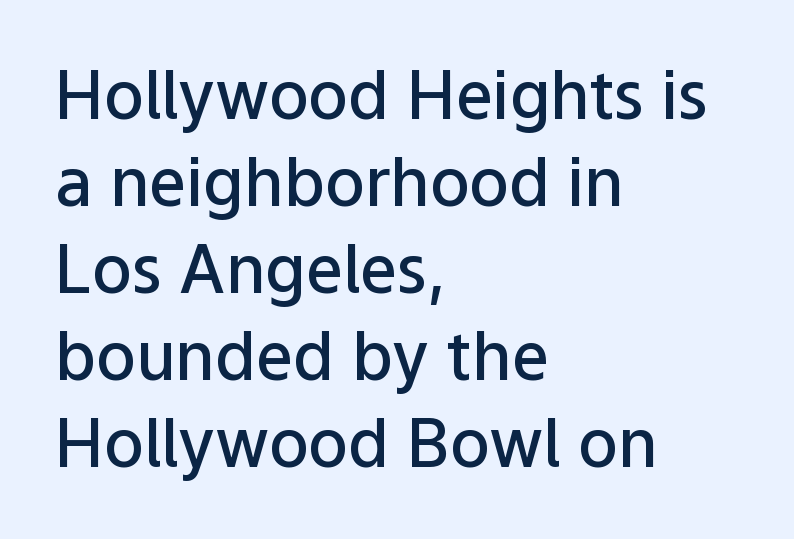
Rows of type keep a routine distance in the vertical direction. Words float on clear page, feet unadorned. All the whitespace from short lines collects on the right. The font family rendered here belongs to the sans-serif group. The gaps between neighbouring characters are ordinary and unremarkable. Look at the stroke-to-counter ratio: somewhat heavy, a semibold.
